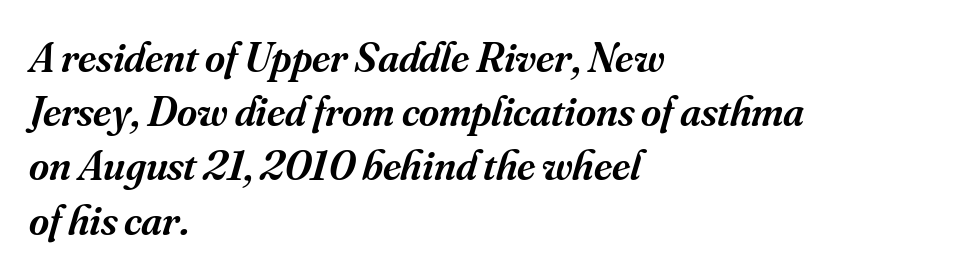
{"serif": "yes", "italic": "yes", "lean": "right", "slant_degrees": 16, "bold": "semi", "weight": "semibold", "width": "normal", "stroke_contrast": "medium", "x_height": "small", "monospaced": "no", "underline": "no", "align": "left", "line_spacing": "normal", "line_spacing_ratio": 1.26, "letter_spacing": "normal", "letter_spacing_em": 0.0, "glyph_px": 43}
